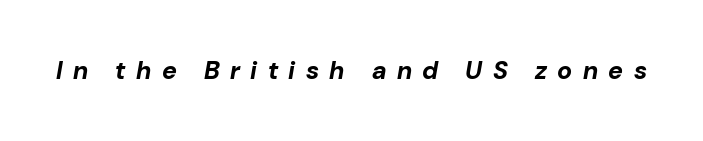
Loose tracking; the words dissolve into strings of separated letters. Stroke thickness is high; the sample reads as a true bold. Notice how the stems are inclined rather than vertical — that's the hallmark of italics. Lines of text with bare space underneath.
